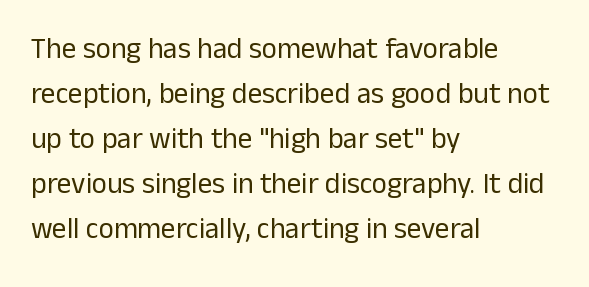
The image shows 29 px regular-weight sans-serif type, upright; set left-aligned, normal line spacing (1.55x), normal letter spacing, not underlined; low stroke contrast and a medium x-height.
